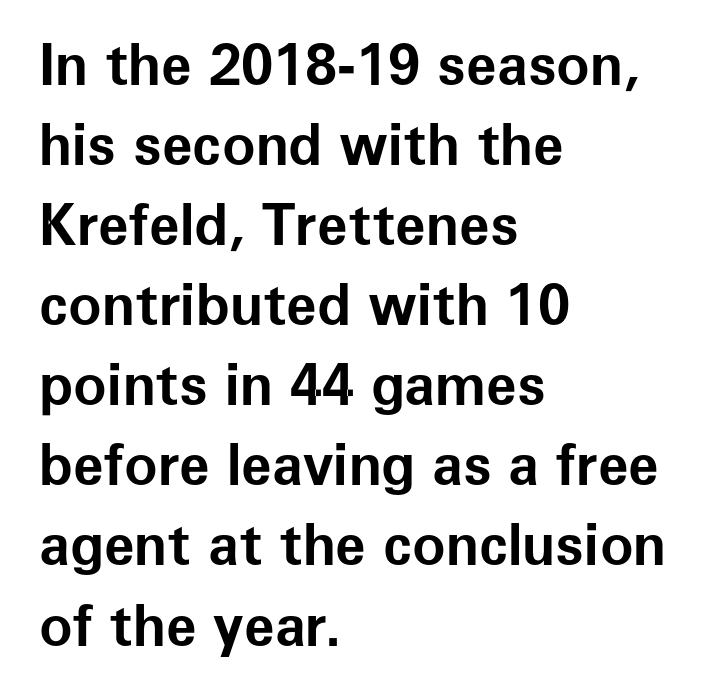
Q: Is the text bold? A: Yes.
Q: Is the text italic (slanted)? A: No, it is upright.
Q: Is the typeface a serif or a sans-serif typeface? A: Sans-serif.
Q: Is the text underlined? A: No.
Q: How is the paragraph aligned? A: Left-aligned.
Q: Is the spacing between letters normal or unusually wide? A: Normal.
Q: Is the spacing between lines tight, normal or loose? A: Normal.
Q: Width (condensed, normal, or wide)? A: Normal.
Q: Stroke contrast? A: Low.
Q: x-height? A: Medium.
Q: Monospaced? A: No.
